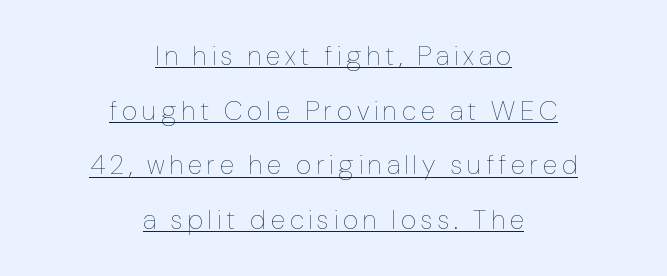
{"italic": "no", "bold": "no", "underline": "yes", "align": "center", "line_spacing": "loose", "line_spacing_ratio": 2.02, "glyph_px": 27}
